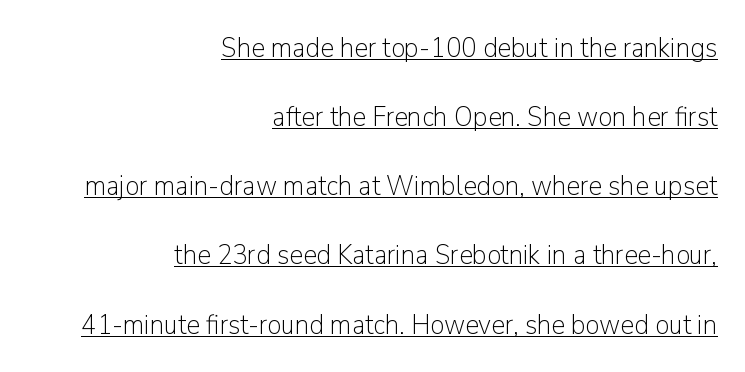
Q: Is the text bold? A: No.
Q: Is the text italic (slanted)? A: No, it is upright.
Q: Is the typeface a serif or a sans-serif typeface? A: Sans-serif.
Q: Is the text underlined? A: Yes.
Q: How is the paragraph aligned? A: Right-aligned.
Q: Is the spacing between letters normal or unusually wide? A: Normal.
Q: Is the spacing between lines tight, normal or loose? A: Loose.
Q: Width (condensed, normal, or wide)? A: Normal.
Q: Stroke contrast? A: Low.
Q: x-height? A: Medium.
Q: Monospaced? A: No.
